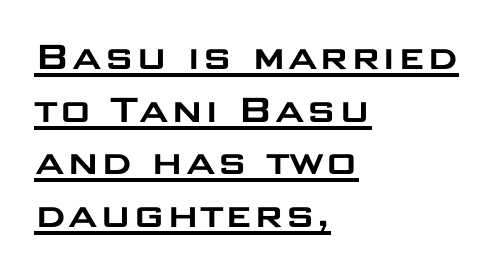
This rendering leaves character spacing at its baseline value. Classification — sans serif. Is this a fixed-width face? No — the glyphs have proportional, varying widths. Honestly, the underline is the first thing you notice here. A roman cut, with each character standing at attention.
